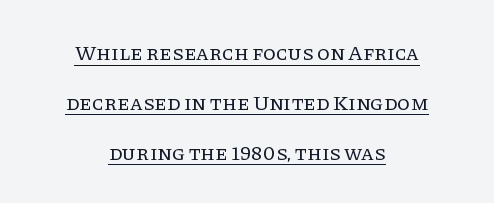
The image shows 21 px text type, upright; set centered, loose line spacing (2.37x), normal letter spacing, underlined.
